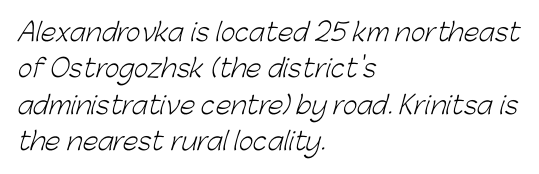
Q: Is the text bold? A: No.
Q: Is the text underlined? A: No.
Q: How is the paragraph aligned? A: Left-aligned.
Q: Is the spacing between letters normal or unusually wide? A: Normal.
Q: Is the spacing between lines tight, normal or loose? A: Normal.
